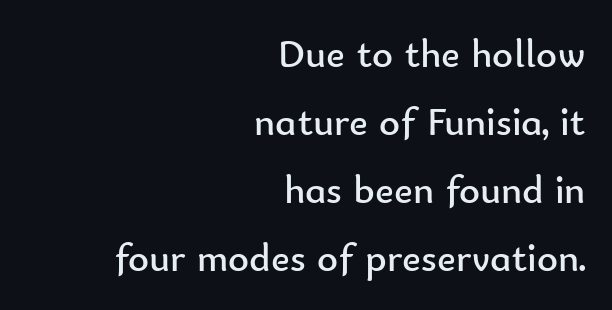
The type sits square on the baseline with zero lean. The face used here is a sans, in the tradition of grotesques and geometrics. The letters advance in unequal steps, a hallmark of proportional type. There is no visible air inserted between adjacent glyphs.
